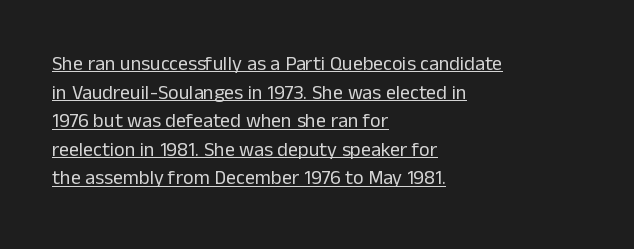
Q: Is the text bold? A: No.
Q: Is the text italic (slanted)? A: No, it is upright.
Q: Is the text underlined? A: Yes.
Q: How is the paragraph aligned? A: Left-aligned.
Q: Is the spacing between letters normal or unusually wide? A: Normal.
Q: Is the spacing between lines tight, normal or loose? A: Normal.
